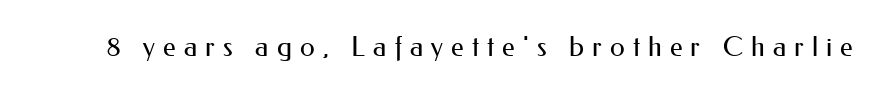
Compared with a typical body face, this is equally light or lighter still. Honestly, the letter spacing is so wide it's the main thing you notice. No italicization has been applied; the sample stays upright. Type without underlining.
